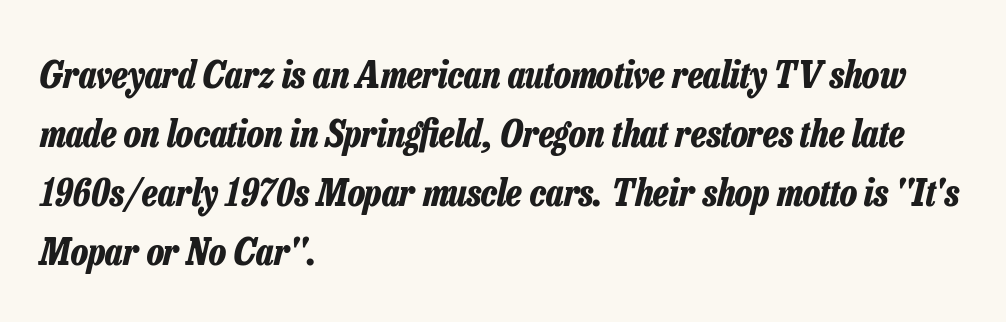
The image shows 38 px bold, condensed type, italic (leaning right); set left-aligned, normal line spacing (1.55x), normal letter spacing, not underlined; low stroke contrast and a medium x-height.
